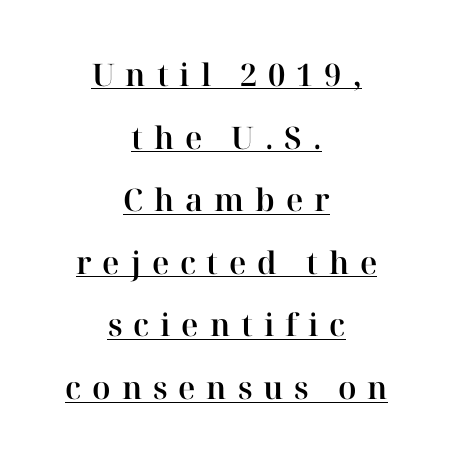
The image shows 31 px serif type, upright; set centered, loose line spacing (2.02x), unusually wide letter spacing (+0.35 em), underlined; high stroke contrast and a medium x-height.
